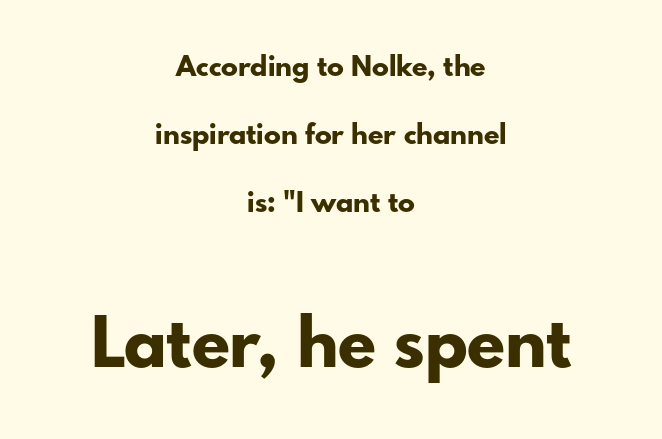
Q: Is the text bold? A: Yes.
Q: Is the text italic (slanted)? A: No, it is upright.
Q: Is the typeface a serif or a sans-serif typeface? A: Sans-serif.
Q: Is the text underlined? A: No.
Q: How is the paragraph aligned? A: Centered.
Q: Is the spacing between letters normal or unusually wide? A: Normal.
Q: Is the spacing between lines tight, normal or loose? A: Loose.
Q: Which block of text is set in a larger size, the first (top) or the second (bottom)? A: The second (bottom) one.
Q: Width (condensed, normal, or wide)? A: Normal.
Q: Stroke contrast? A: Low.
Q: x-height? A: Small.
Q: Monospaced? A: No.
